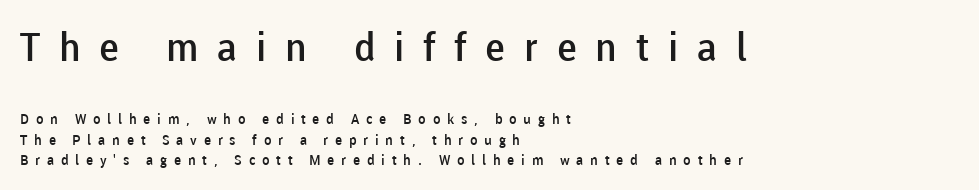
The image shows 39 px semibold sans-serif type, upright; set left-aligned, normal line spacing (1.48x), unusually wide letter spacing (+0.48 em), not underlined; the first (top) block is 2.79x larger; low stroke contrast and a medium x-height.
